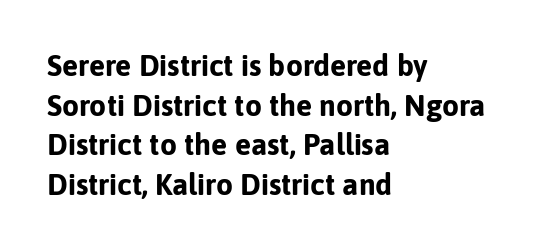
Q: Is the text bold? A: Yes.
Q: Is the text italic (slanted)? A: No, it is upright.
Q: Is the typeface a serif or a sans-serif typeface? A: Sans-serif.
Q: Is the text underlined? A: No.
Q: How is the paragraph aligned? A: Left-aligned.
Q: Is the spacing between letters normal or unusually wide? A: Normal.
Q: Is the spacing between lines tight, normal or loose? A: Normal.
Q: Width (condensed, normal, or wide)? A: Normal.
Q: Stroke contrast? A: Low.
Q: x-height? A: Medium.
Q: Monospaced? A: No.
